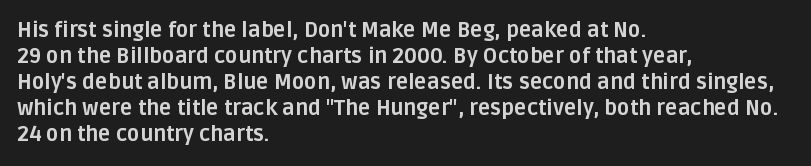
{"italic": "no", "bold": "yes", "underline": "no", "align": "left", "line_spacing_ratio": 1.24, "letter_spacing": "normal", "letter_spacing_em": 0.0, "glyph_px": 21}
